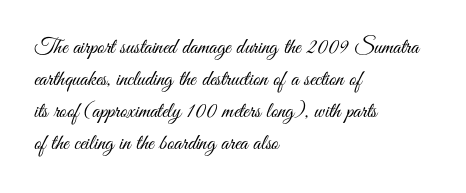
{"bold": "no", "underline": "no", "align": "left", "line_spacing": "normal", "line_spacing_ratio": 1.46, "letter_spacing": "normal", "letter_spacing_em": 0.0, "glyph_px": 22}
